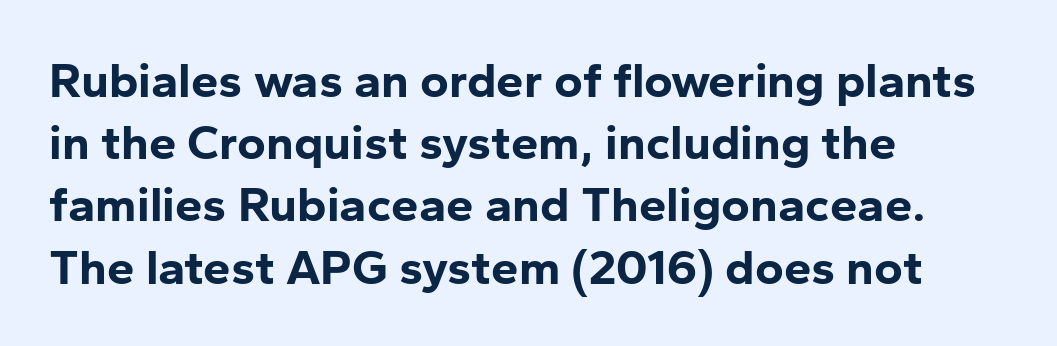
{"serif": "no", "italic": "no", "bold": "yes", "weight": "bold", "width": "normal", "stroke_contrast": "low", "x_height": "medium", "monospaced": "no", "underline": "no", "align": "left", "line_spacing": "normal", "line_spacing_ratio": 1.27, "letter_spacing": "normal", "letter_spacing_em": 0.0, "glyph_px": 49}
